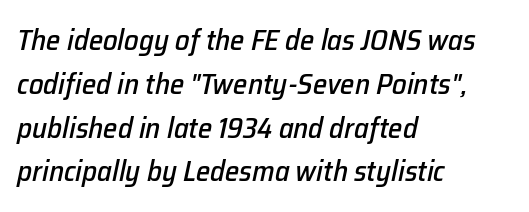
{"italic": "yes", "lean": "right", "slant_degrees": 12, "width": "normal", "stroke_contrast": "low", "x_height": "medium", "monospaced": "no", "underline": "no", "align": "left", "line_spacing": "normal", "line_spacing_ratio": 1.51, "letter_spacing": "normal", "letter_spacing_em": 0.0, "glyph_px": 29}
